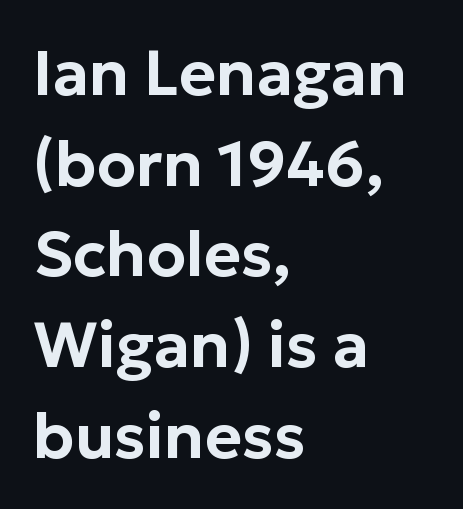
The image shows 63 px sans-serif type, upright; set left-aligned, normal line spacing (1.44x), normal letter spacing, not underlined; low stroke contrast and a medium x-height.
